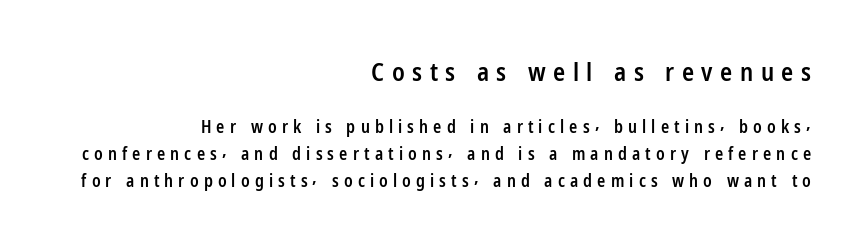
{"italic": "no", "bold": "semi", "underline": "no", "align": "right", "line_spacing": "normal", "line_spacing_ratio": 1.6, "letter_spacing": "wide", "letter_spacing_em": 0.3, "larger_block": "first", "size_ratio": 1.47, "glyph_px": 25}
